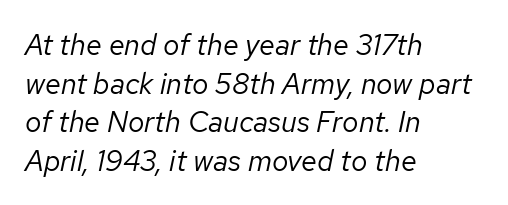
Q: Is the text bold? A: No.
Q: Is the text italic (slanted)? A: Yes, it leans right by about 12 degrees.
Q: Is the text underlined? A: No.
Q: How is the paragraph aligned? A: Left-aligned.
Q: Is the spacing between letters normal or unusually wide? A: Normal.
Q: Is the spacing between lines tight, normal or loose? A: Normal.
Q: Width (condensed, normal, or wide)? A: Normal.
Q: Stroke contrast? A: Low.
Q: x-height? A: Medium.
Q: Monospaced? A: No.
